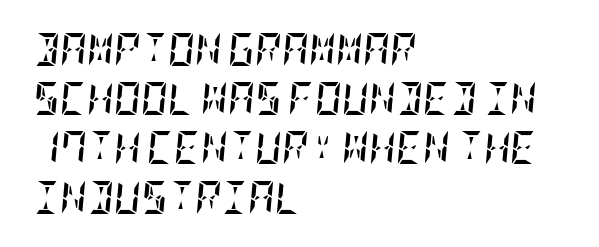
{"italic": "yes", "lean": "right", "slant_degrees": 5, "bold": "yes", "weight": "semibold", "width": "condensed", "stroke_contrast": "low", "x_height": "large", "underline": "no", "align": "left", "line_spacing": "normal", "line_spacing_ratio": 1.49, "letter_spacing": "normal", "letter_spacing_em": 0.0, "glyph_px": 33}
